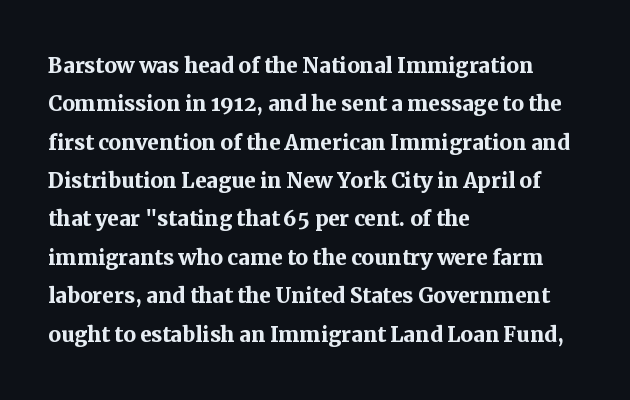
The image shows 28 px semibold serif type, upright; set left-aligned, normal line spacing (1.37x), normal letter spacing, not underlined; medium stroke contrast and a medium x-height.
